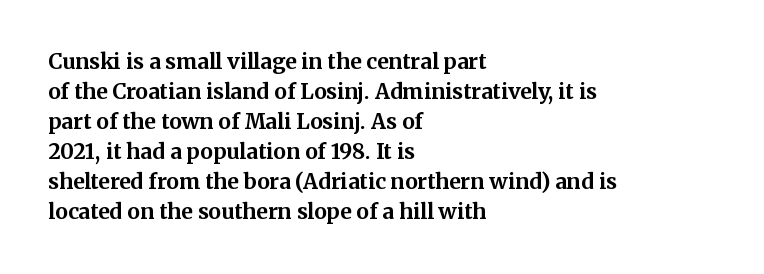
The image shows 21 px bold type, upright; set left-aligned, normal line spacing (1.43x), normal letter spacing, not underlined.
